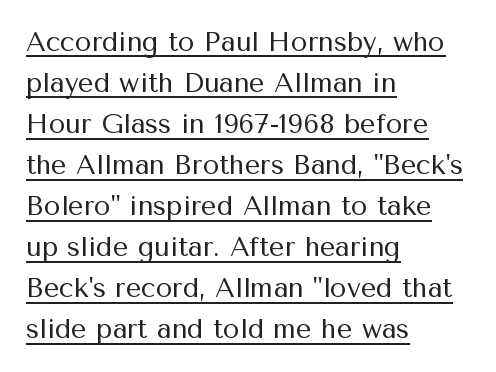
The setting favours the left margin, as ordinary paragraphs usually do. What's the leading like? Ordinary, nothing unusual. Compared with a typical body face, this is equally light or lighter still. This is the regular roman posture of the typeface. A continuous stroke trails under the words, as in a hyperlink. The line texture is even and compact thanks to regular tracking.
